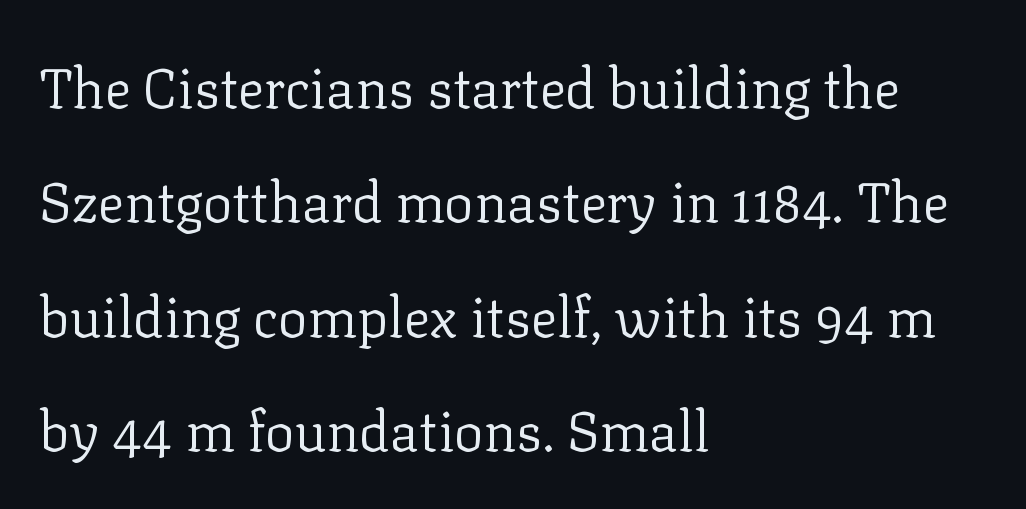
{"serif": "yes", "italic": "no", "bold": "no", "weight": "regular", "width": "normal", "stroke_contrast": "low", "x_height": "medium", "monospaced": "no", "underline": "no", "align": "left", "line_spacing": "loose", "line_spacing_ratio": 2.08, "letter_spacing": "normal", "letter_spacing_em": 0.0, "glyph_px": 55}
